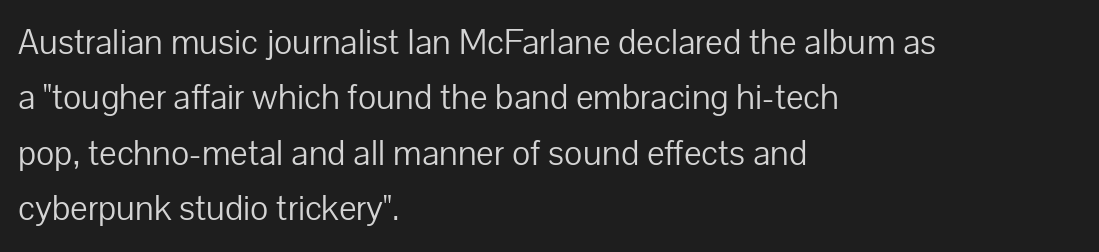
The image shows 37 px light sans-serif type, upright; set left-aligned, normal line spacing (1.5x), normal letter spacing, not underlined; low stroke contrast and a medium x-height.
